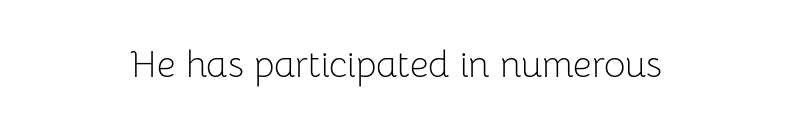
Q: Is the text bold? A: No.
Q: Is the text italic (slanted)? A: No, it is upright.
Q: Is the typeface a serif or a sans-serif typeface? A: Sans-serif.
Q: Is the text underlined? A: No.
Q: How is the paragraph aligned? A: Centered.
Q: Is the spacing between letters normal or unusually wide? A: Normal.
Q: Width (condensed, normal, or wide)? A: Normal.
Q: Stroke contrast? A: Low.
Q: x-height? A: Medium.
Q: Monospaced? A: No.
